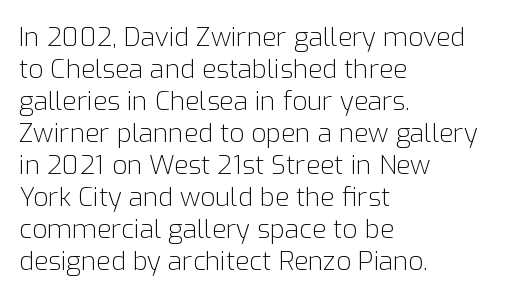
{"italic": "no", "bold": "no", "underline": "no", "align": "left", "line_spacing_ratio": 1.23, "letter_spacing": "normal", "letter_spacing_em": 0.0, "glyph_px": 26}
